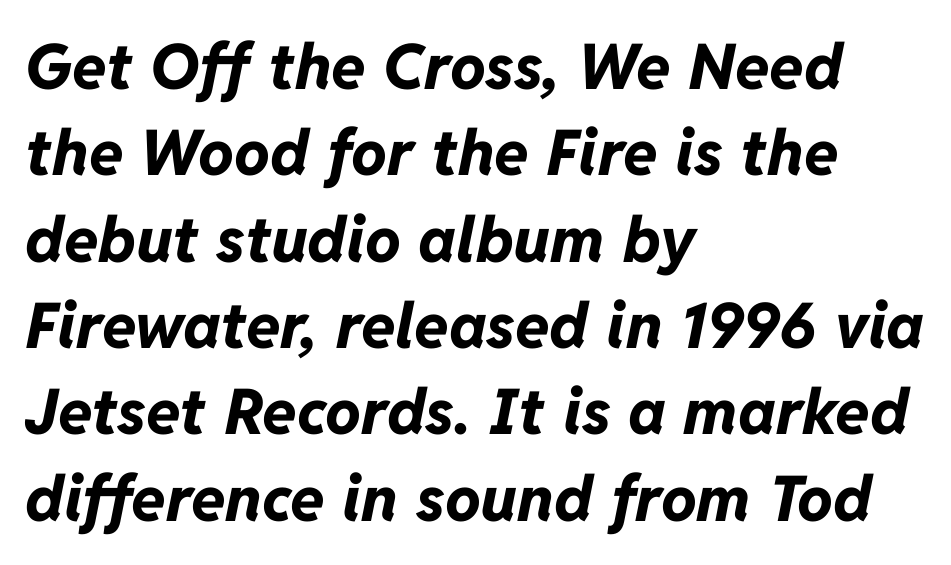
Q: Is the text bold? A: Yes.
Q: Is the text italic (slanted)? A: Yes, it leans right by about 11 degrees.
Q: Is the text underlined? A: No.
Q: How is the paragraph aligned? A: Left-aligned.
Q: Is the spacing between letters normal or unusually wide? A: Normal.
Q: Is the spacing between lines tight, normal or loose? A: Normal.
Q: Width (condensed, normal, or wide)? A: Normal.
Q: Stroke contrast? A: Low.
Q: x-height? A: Medium.
Q: Monospaced? A: No.
